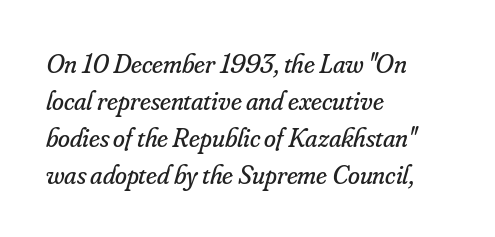
Q: Is the text bold? A: No.
Q: Is the text italic (slanted)? A: Yes, it leans right by about 16 degrees.
Q: Is the text underlined? A: No.
Q: How is the paragraph aligned? A: Left-aligned.
Q: Is the spacing between letters normal or unusually wide? A: Normal.
Q: Is the spacing between lines tight, normal or loose? A: Normal.
